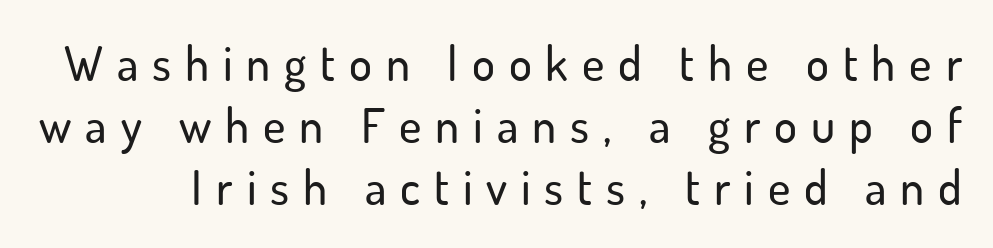
{"serif": "no", "italic": "no", "width": "normal", "stroke_contrast": "low", "x_height": "small", "monospaced": "no", "underline": "no", "line_spacing": "normal", "line_spacing_ratio": 1.29, "letter_spacing": "wide", "letter_spacing_em": 0.29, "glyph_px": 48}
